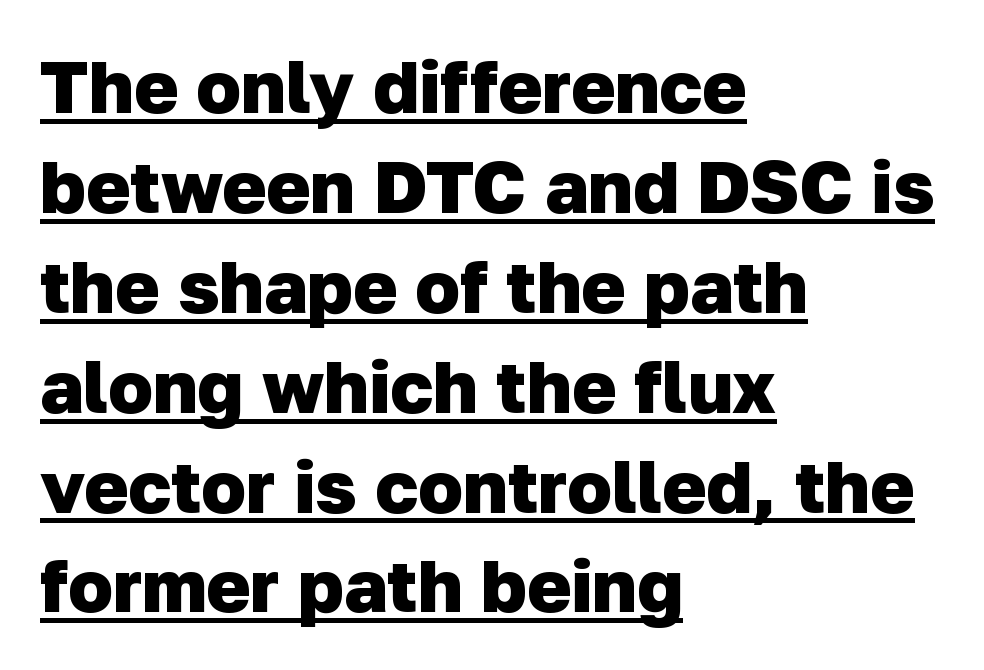
Is there an underline? Yes — a line sits under the letters. A typesetter would call this proportional, since set widths differ per character. The glyphs have the mass of a bold cut. These lines are set flush left with a ragged right edge.
